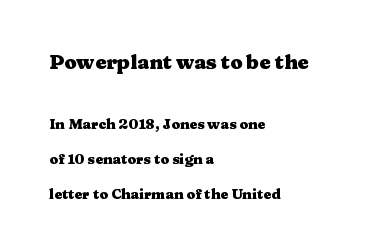
{"italic": "no", "bold": "yes", "underline": "no", "align": "left", "line_spacing": "loose", "line_spacing_ratio": 2.49, "letter_spacing": "normal", "letter_spacing_em": 0.0, "larger_block": "first", "size_ratio": 1.43, "glyph_px": 20}
